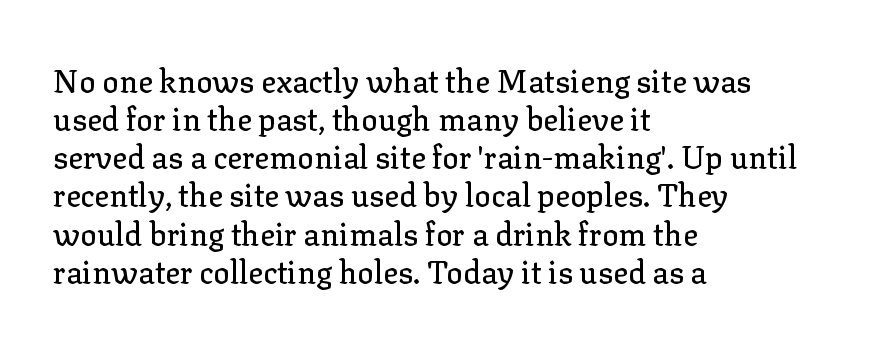
Q: Is the text italic (slanted)? A: No, it is upright.
Q: Is the typeface a serif or a sans-serif typeface? A: Serif.
Q: Is the text underlined? A: No.
Q: How is the paragraph aligned? A: Left-aligned.
Q: Is the spacing between letters normal or unusually wide? A: Normal.
Q: Width (condensed, normal, or wide)? A: Normal.
Q: Stroke contrast? A: Low.
Q: x-height? A: Medium.
Q: Monospaced? A: No.
